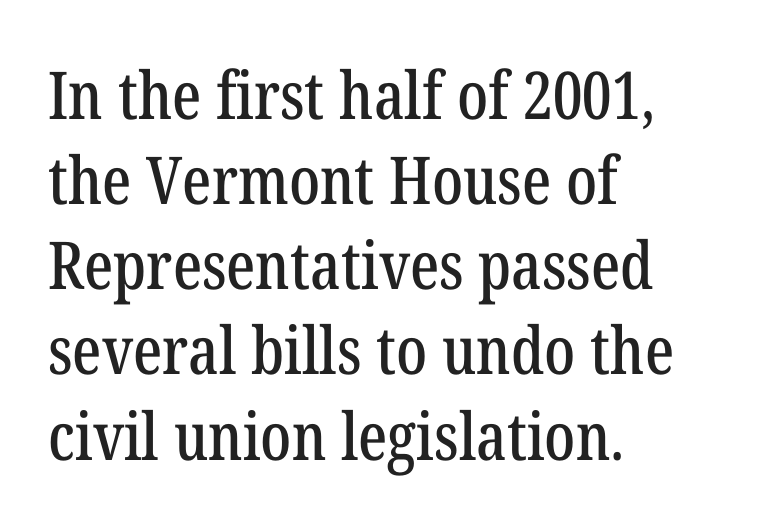
What stands out about the letter spacing? Nothing — it is the standard amount. Each letter's strokes conclude with small projecting serifs. Character widths vary here, with narrow letters taking less room than wide ones. In terms of leading, this rendering sits right in the middle.
